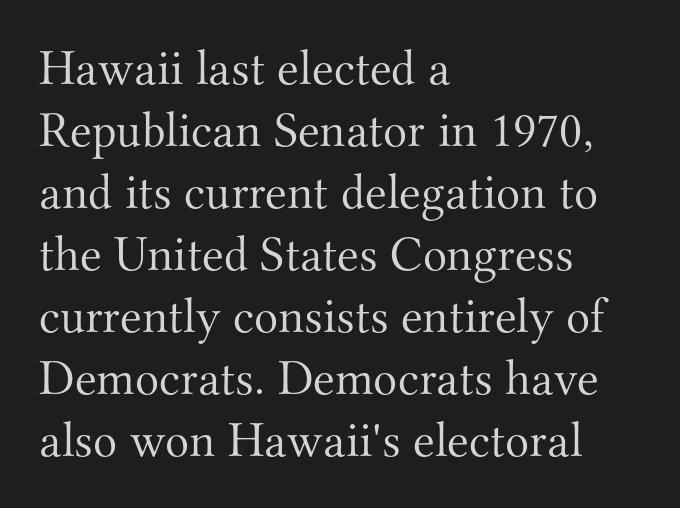
Q: Is the text bold? A: No.
Q: Is the text italic (slanted)? A: No, it is upright.
Q: Is the typeface a serif or a sans-serif typeface? A: Serif.
Q: Is the text underlined? A: No.
Q: How is the paragraph aligned? A: Left-aligned.
Q: Is the spacing between letters normal or unusually wide? A: Normal.
Q: Width (condensed, normal, or wide)? A: Normal.
Q: Stroke contrast? A: Medium.
Q: x-height? A: Small.
Q: Monospaced? A: No.
